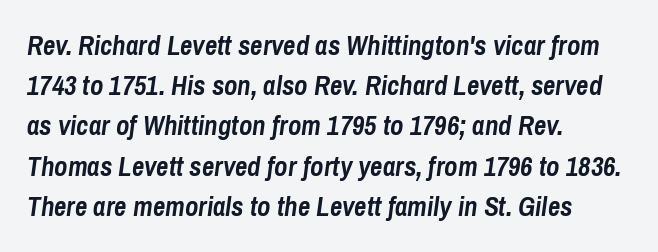
Does extra space separate the letters? No, they use regular spacing. Typesetter's note: full bold, strokes at maximum text heaviness. This sample uses an oblique cut, with every glyph tilted off the vertical. Glance below the letters and you will spot only blank space. The vertical gap from one line to the next is medium.
